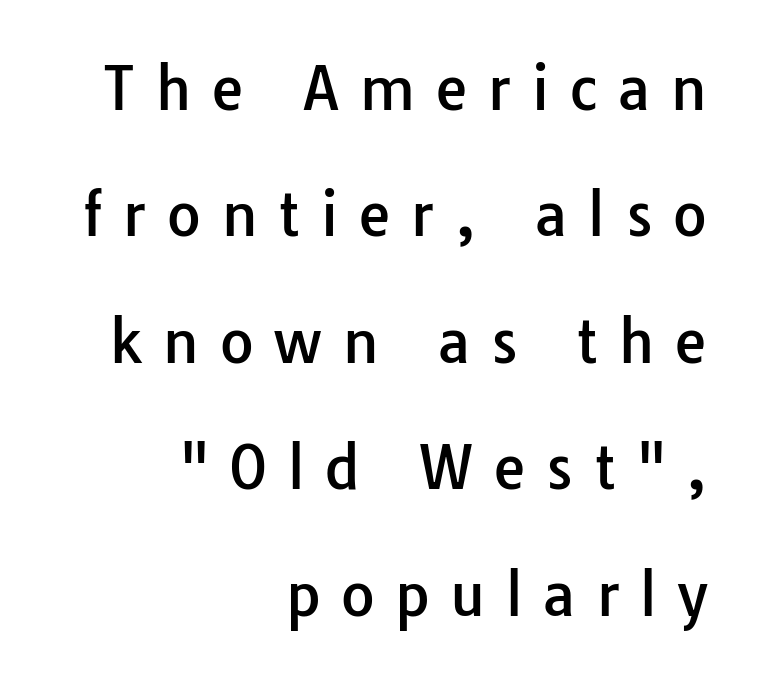
Q: Is the text italic (slanted)? A: No, it is upright.
Q: Is the typeface a serif or a sans-serif typeface? A: Sans-serif.
Q: Is the text underlined? A: No.
Q: How is the paragraph aligned? A: Right-aligned.
Q: Is the spacing between letters normal or unusually wide? A: Unusually wide.
Q: Is the spacing between lines tight, normal or loose? A: Loose.
Q: Width (condensed, normal, or wide)? A: Normal.
Q: Stroke contrast? A: Low.
Q: x-height? A: Medium.
Q: Monospaced? A: No.
